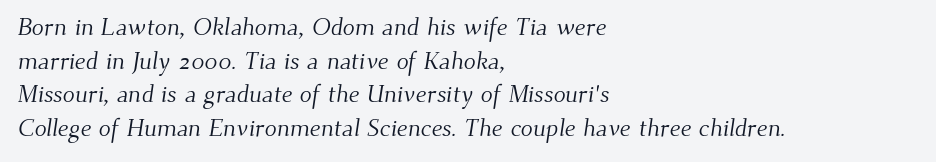
Q: Is the text bold? A: No.
Q: Is the text underlined? A: No.
Q: How is the paragraph aligned? A: Left-aligned.
Q: Is the spacing between letters normal or unusually wide? A: Normal.
Q: Is the spacing between lines tight, normal or loose? A: Normal.
